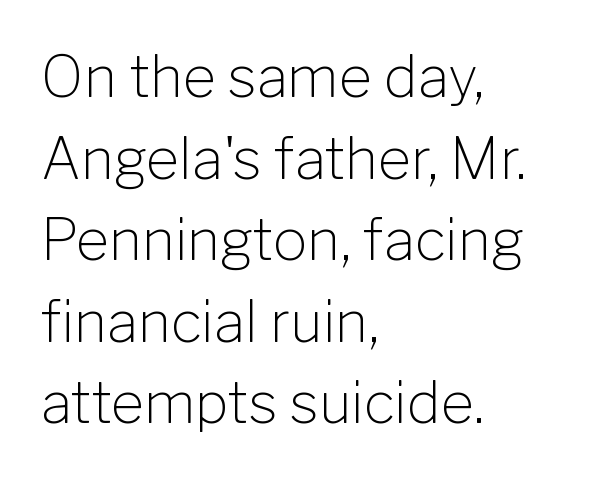
A typesetter would call this leading conventional body-copy spacing. Horizontally, the lines are justified to the leading edge only. The passage shown has conventional tracking throughout. Is this a fixed-width face? No — the glyphs have proportional, varying widths.
